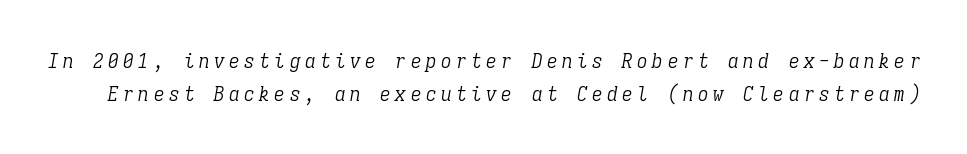
{"italic": "yes", "lean": "right", "slant_degrees": 9, "bold": "no", "underline": "no", "line_spacing": "normal", "line_spacing_ratio": 1.56, "letter_spacing": "wide", "letter_spacing_em": 0.22, "glyph_px": 21}
